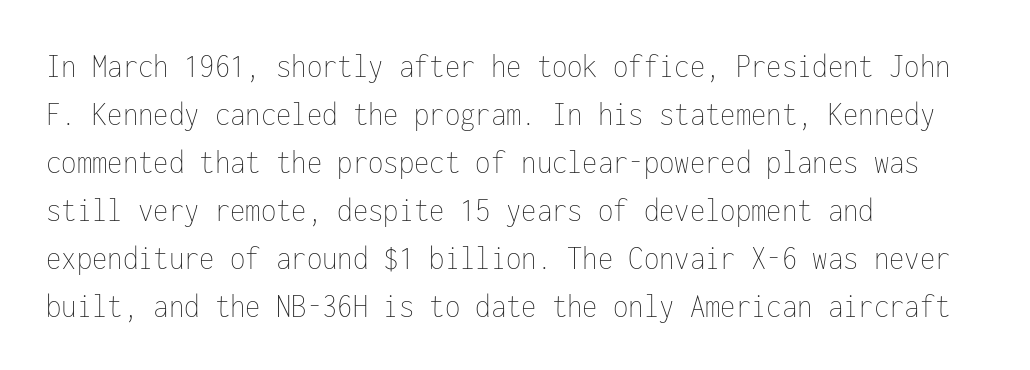
The image shows 35 px thin, condensed type, upright, monospaced; set left-aligned, normal line spacing (1.37x), normal letter spacing, not underlined; low stroke contrast and a medium x-height.
